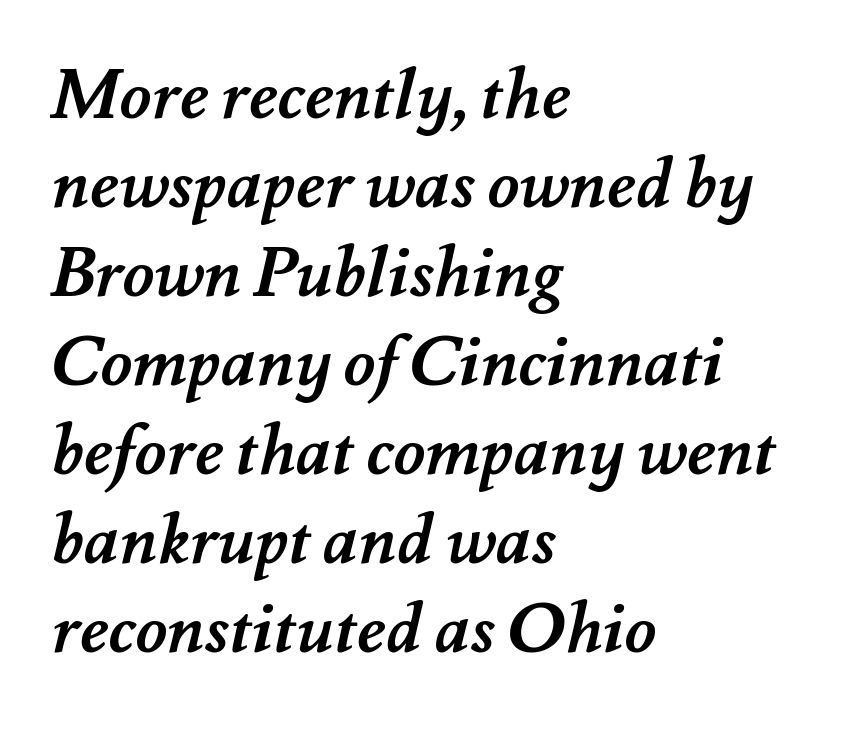
{"bold": "yes", "weight": "semibold", "width": "normal", "stroke_contrast": "medium", "x_height": "small", "monospaced": "no", "underline": "no", "align": "left", "line_spacing": "normal", "line_spacing_ratio": 1.29, "letter_spacing": "normal", "letter_spacing_em": 0.0, "glyph_px": 69}
